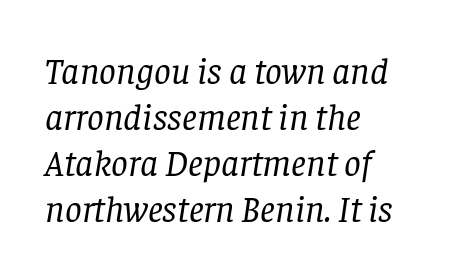
Q: Is the text bold? A: No.
Q: Is the text italic (slanted)? A: Yes, it leans right by about 8 degrees.
Q: Is the typeface a serif or a sans-serif typeface? A: Serif.
Q: Is the text underlined? A: No.
Q: How is the paragraph aligned? A: Left-aligned.
Q: Is the spacing between letters normal or unusually wide? A: Normal.
Q: Width (condensed, normal, or wide)? A: Normal.
Q: Stroke contrast? A: Low.
Q: x-height? A: Large.
Q: Monospaced? A: No.
